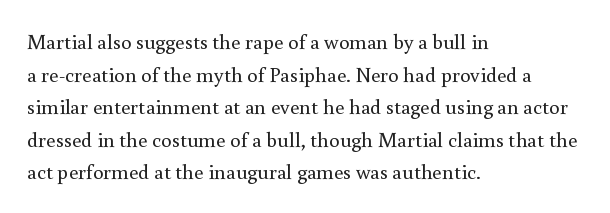
The axis of the letterforms is exactly vertical. Here the glyphs are tracked normally, forming tight word shapes. Descenders hang freely into open space. Line beginnings align vertically; line endings do not. The rows are spaced the way most documents space them.
